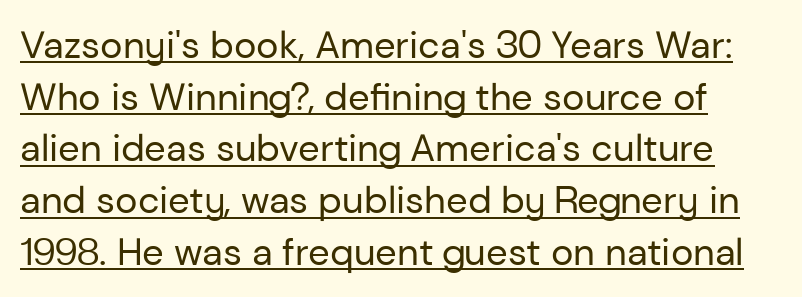
{"serif": "no", "italic": "no", "bold": "no", "weight": "regular", "width": "normal", "stroke_contrast": "low", "x_height": "medium", "monospaced": "no", "underline": "yes", "line_spacing": "normal", "line_spacing_ratio": 1.36, "letter_spacing": "normal", "letter_spacing_em": 0.0, "glyph_px": 38}
